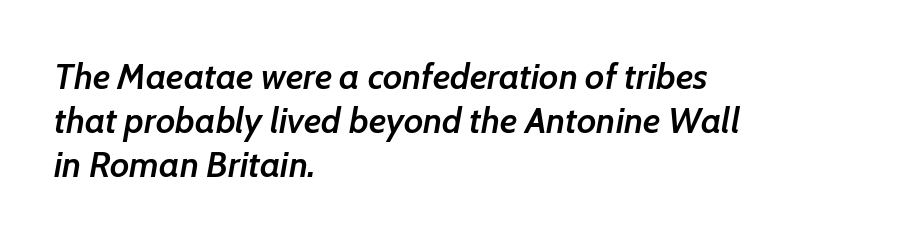
Characters are canted at an angle relative to the baseline's perpendicular. How are the letters spaced? Ordinarily, with no added tracking. Looks like regular typesetting: each glyph gets only the width it needs. Alignment: flush left. Underline: absent. Compared with an ordinary text face, these strokes are moderately heavier — a semibold.
